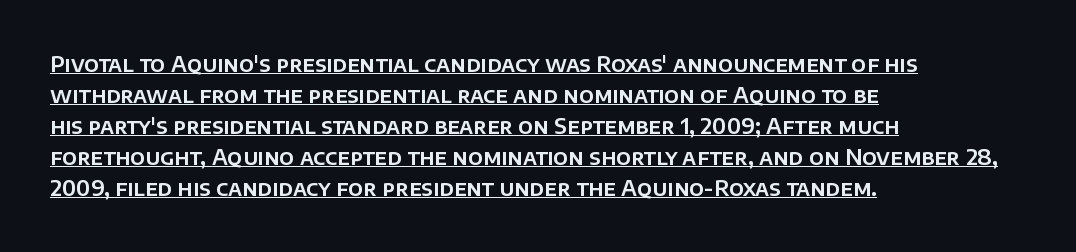
Italic: no, the glyphs are upright roman. The line texture is even and compact thanks to regular tracking. Notice how descenders clear the ascenders below comfortably — that's standard leading. The rendering anchors every line to the left-hand side. You can see a thin bar hugging the bottom of the glyphs.
